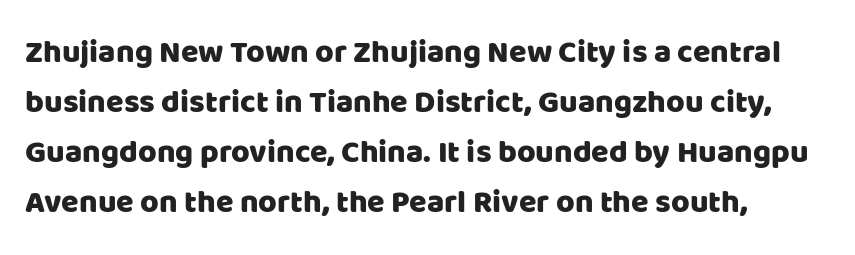
Q: Is the text italic (slanted)? A: No, it is upright.
Q: Is the typeface a serif or a sans-serif typeface? A: Sans-serif.
Q: Is the text underlined? A: No.
Q: How is the paragraph aligned? A: Left-aligned.
Q: Is the spacing between letters normal or unusually wide? A: Normal.
Q: Is the spacing between lines tight, normal or loose? A: Normal.
Q: Width (condensed, normal, or wide)? A: Normal.
Q: Stroke contrast? A: Low.
Q: x-height? A: Large.
Q: Monospaced? A: No.
